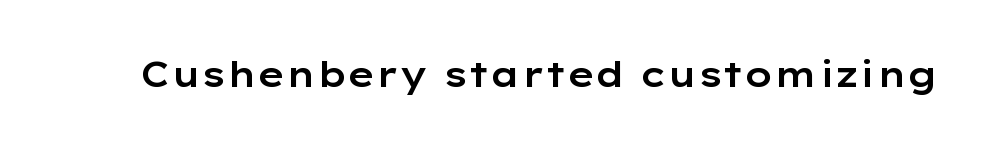
The image shows 35 px wide sans-serif type, upright; set normal letter spacing, not underlined; low stroke contrast and a medium x-height.
